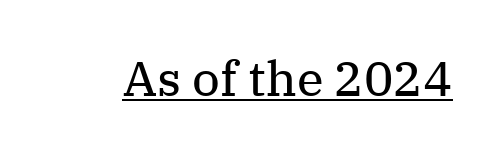
Q: Is the text bold? A: No.
Q: Is the text italic (slanted)? A: No, it is upright.
Q: Is the typeface a serif or a sans-serif typeface? A: Serif.
Q: Is the text underlined? A: Yes.
Q: Is the spacing between letters normal or unusually wide? A: Normal.
Q: Width (condensed, normal, or wide)? A: Normal.
Q: Stroke contrast? A: Medium.
Q: x-height? A: Medium.
Q: Monospaced? A: No.
